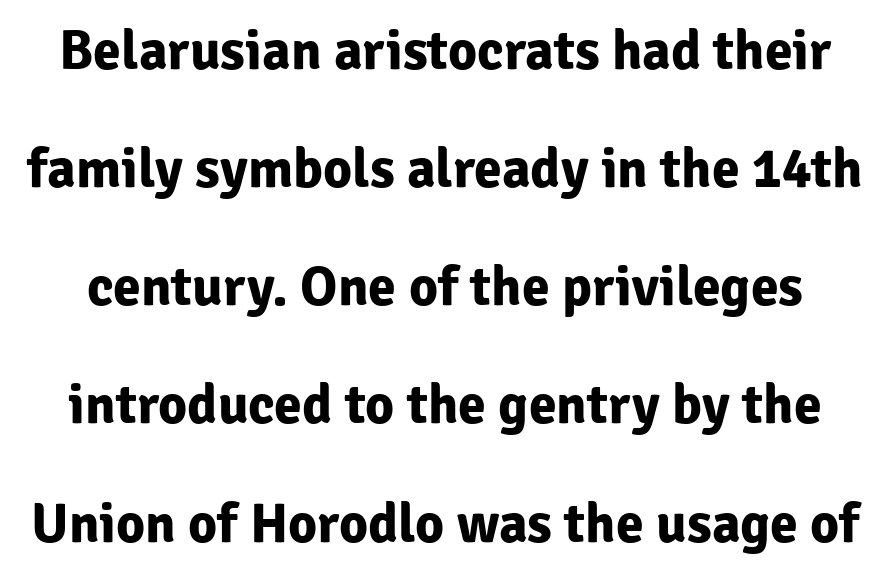
Here the designer chose a conventional face with non-uniform glyph widths. Classification — sans serif. Is the type bold? Yes — the strokes are clearly thick and heavy. Characters remain perfectly vertical along every line. Students, observe: this is what heavily led, spacious text looks like. Spacing between characters is what you'd get straight out of the box.
